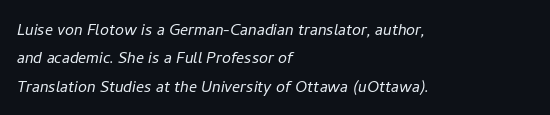
Letter spacing: default. The space directly below the letters is spotless. Is the type slanted? Yes — the strokes lean at a clear angle. Weight: in the light-to-regular range. Rows of type keep a routine distance in the vertical direction. The text block is weighted toward the left margin, trailing off unevenly rightward.
